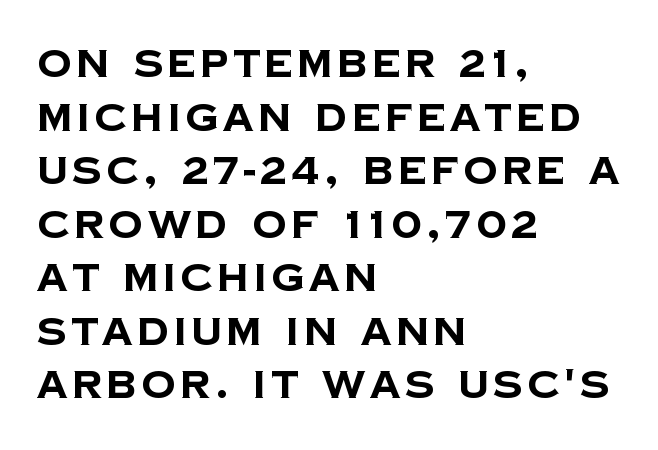
The image shows 38 px bold sans-serif type; set left-aligned, normal line spacing (1.41x), not underlined; low stroke contrast and a large x-height.
